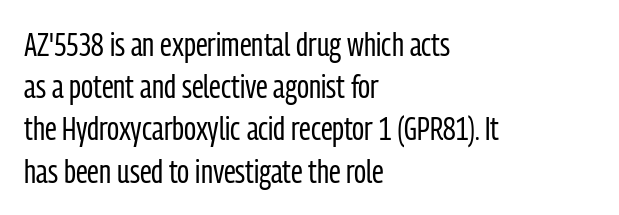
{"serif": "no", "italic": "no", "bold": "no", "weight": "regular", "width": "condensed", "stroke_contrast": "low", "x_height": "medium", "monospaced": "no", "underline": "no", "align": "left", "line_spacing": "normal", "line_spacing_ratio": 1.28, "letter_spacing": "normal", "letter_spacing_em": 0.0, "glyph_px": 33}
